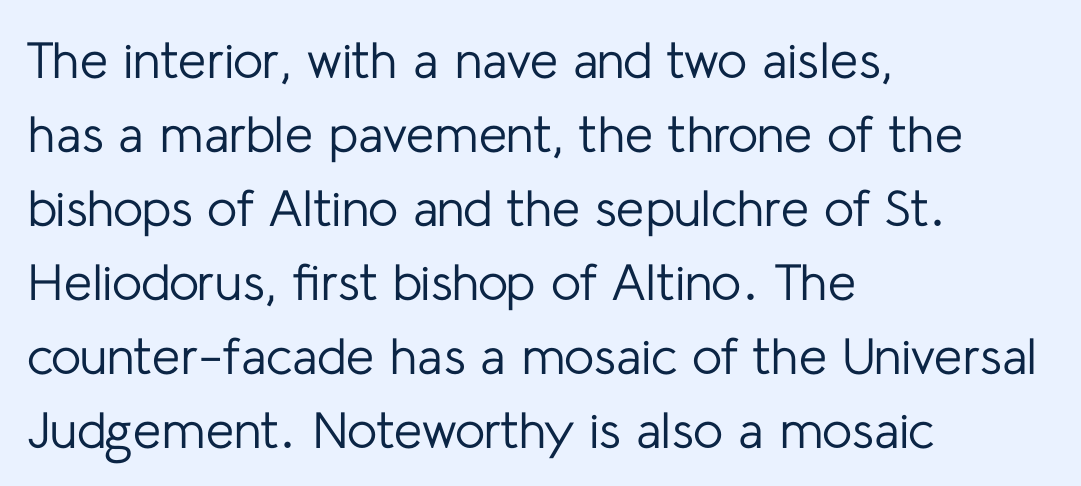
{"serif": "no", "italic": "no", "bold": "no", "weight": "regular", "width": "normal", "stroke_contrast": "low", "x_height": "medium", "monospaced": "no", "underline": "no", "align": "left", "line_spacing": "normal", "line_spacing_ratio": 1.45, "letter_spacing": "normal", "letter_spacing_em": 0.0, "glyph_px": 51}
